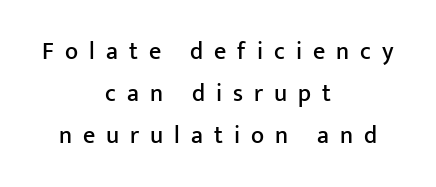
Q: Is the text italic (slanted)? A: No, it is upright.
Q: Is the text underlined? A: No.
Q: How is the paragraph aligned? A: Centered.
Q: Is the spacing between letters normal or unusually wide? A: Unusually wide.
